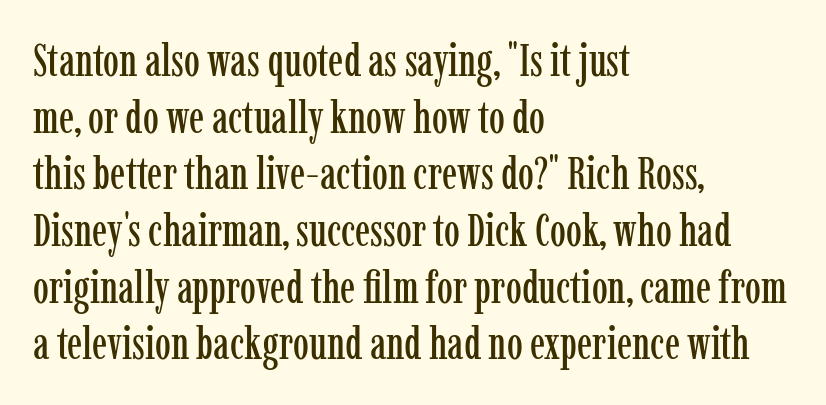
Type style note: has serifs. Characters remain perfectly vertical along every line. If you measured baseline to baseline, you'd find a middling distance. Horizontally, the lines are justified to the leading edge only. Character widths vary here, with narrow letters taking less room than wide ones.
